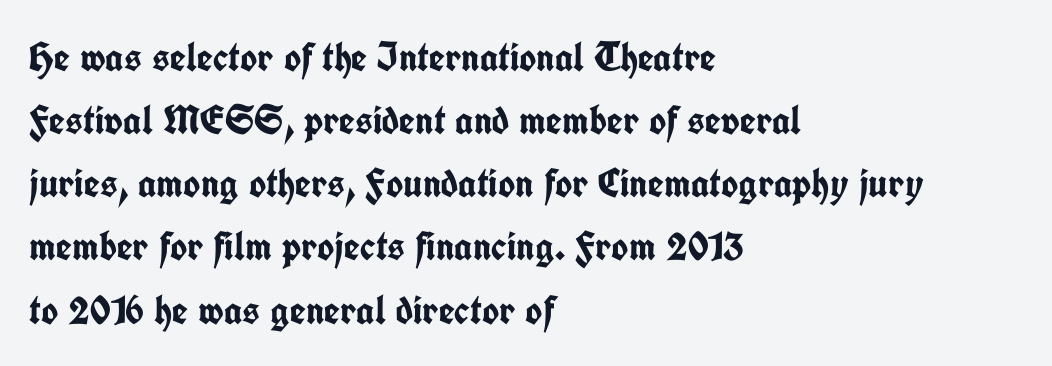
Q: Is the text bold? A: Yes.
Q: Is the text italic (slanted)? A: No, it is upright.
Q: Is the typeface a serif or a sans-serif typeface? A: Sans-serif.
Q: Is the text underlined? A: No.
Q: How is the paragraph aligned? A: Left-aligned.
Q: Is the spacing between letters normal or unusually wide? A: Normal.
Q: Is the spacing between lines tight, normal or loose? A: Normal.
Q: Width (condensed, normal, or wide)? A: Condensed.
Q: Stroke contrast? A: Low.
Q: x-height? A: Medium.
Q: Monospaced? A: No.
